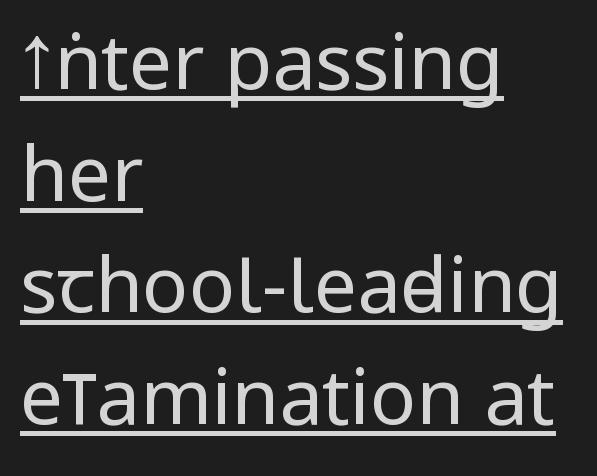
Examine the stroke ends and you'll find no serifs. The passage shown has conventional tracking throughout. No italicization has been applied; the sample stays upright. The setting favours the left margin, as ordinary paragraphs usually do.
